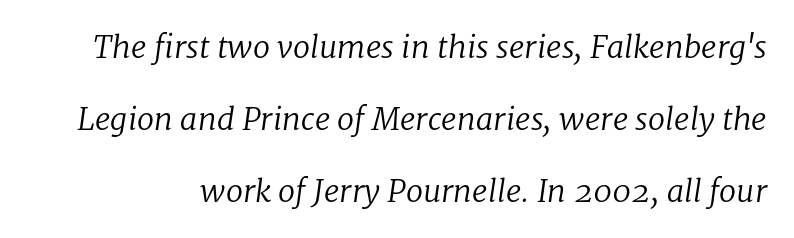
{"serif": "yes", "italic": "yes", "lean": "right", "slant_degrees": 8, "bold": "no", "weight": "regular", "width": "normal", "stroke_contrast": "low", "x_height": "medium", "monospaced": "no", "underline": "no", "line_spacing": "loose", "line_spacing_ratio": 2.32, "letter_spacing": "normal", "letter_spacing_em": 0.0, "glyph_px": 31}
